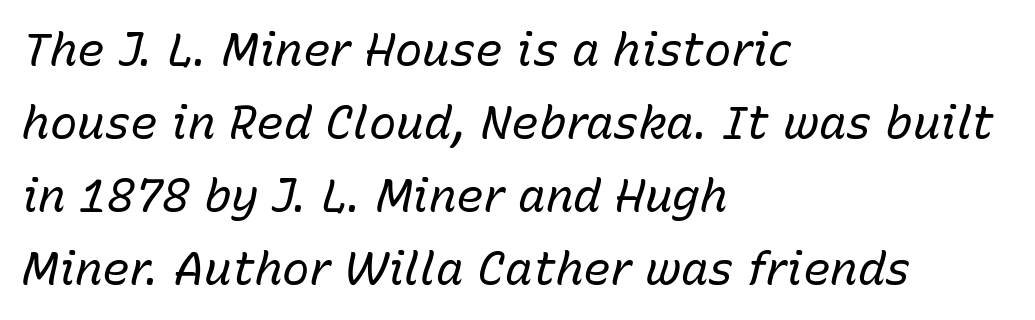
{"italic": "yes", "lean": "right", "slant_degrees": 15, "bold": "no", "weight": "regular", "width": "normal", "stroke_contrast": "low", "x_height": "medium", "monospaced": "no", "underline": "no", "align": "left", "line_spacing": "normal", "line_spacing_ratio": 1.59, "letter_spacing": "normal", "letter_spacing_em": 0.0, "glyph_px": 46}
